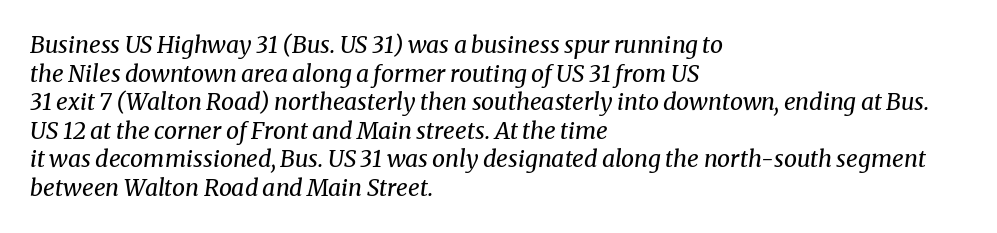
The face used here is rendered with its standard letterfit. The baseline area is clear. Unbolded letterforms with no extra heft. Observe the lean: these are italic letterforms.
